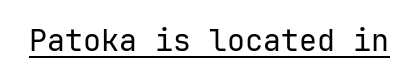
How are the letters spaced? Ordinarily, with no added tracking. A typesetter would mark this as roman, not italic. The letterforms sit at book weight or below. The specimen includes a rule beneath the text block's lines. The face used here is monospaced, like something from a code editor.
